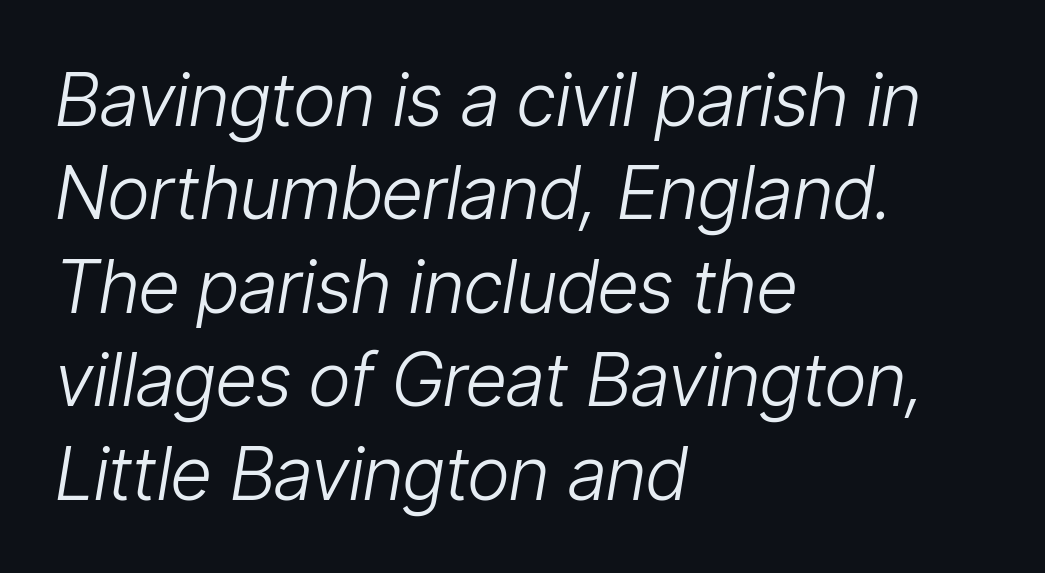
Q: Is the text bold? A: No.
Q: Is the text italic (slanted)? A: Yes, it leans right by about 9 degrees.
Q: Is the text underlined? A: No.
Q: How is the paragraph aligned? A: Left-aligned.
Q: Is the spacing between letters normal or unusually wide? A: Normal.
Q: Is the spacing between lines tight, normal or loose? A: Normal.
Q: Width (condensed, normal, or wide)? A: Condensed.
Q: Stroke contrast? A: Low.
Q: x-height? A: Medium.
Q: Monospaced? A: No.
